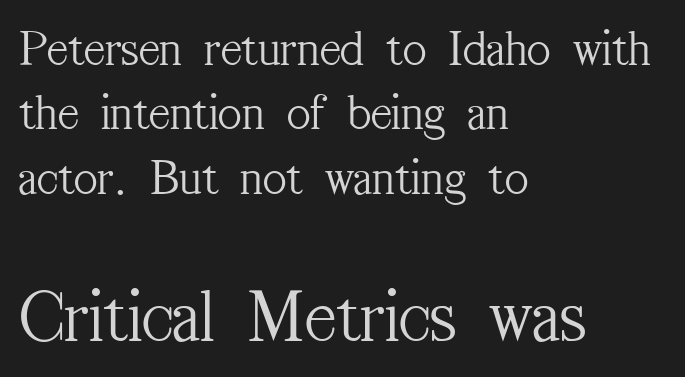
The image shows 76 px light, condensed serif type, upright; set left-aligned, normal line spacing (1.26x), normal letter spacing, not underlined; the second (bottom) block is 1.49x larger; medium stroke contrast and a medium x-height.
